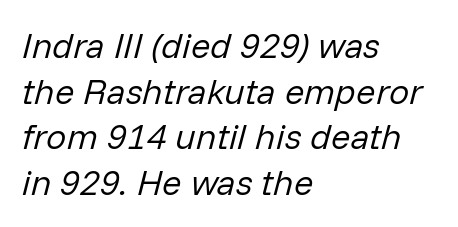
Q: Is the text bold? A: No.
Q: Is the text italic (slanted)? A: Yes, it leans right by about 14 degrees.
Q: Is the text underlined? A: No.
Q: How is the paragraph aligned? A: Left-aligned.
Q: Is the spacing between letters normal or unusually wide? A: Normal.
Q: Is the spacing between lines tight, normal or loose? A: Normal.
Q: Width (condensed, normal, or wide)? A: Normal.
Q: Stroke contrast? A: Low.
Q: x-height? A: Medium.
Q: Monospaced? A: No.
